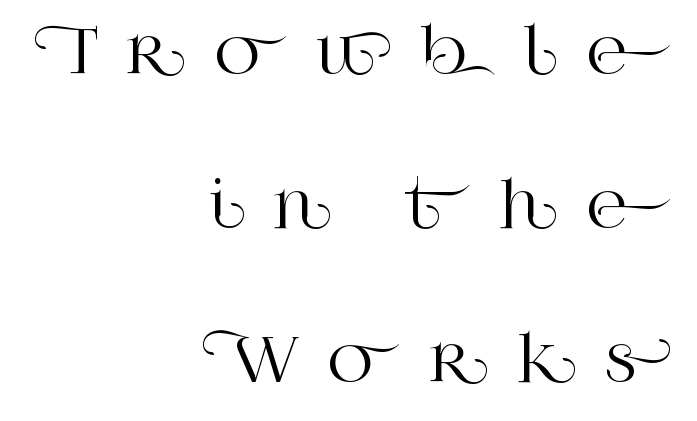
The image shows 62 px serif type, upright; set right-aligned, loose line spacing (2.48x), unusually wide letter spacing (+0.45 em), not underlined; high stroke contrast and a large x-height.
